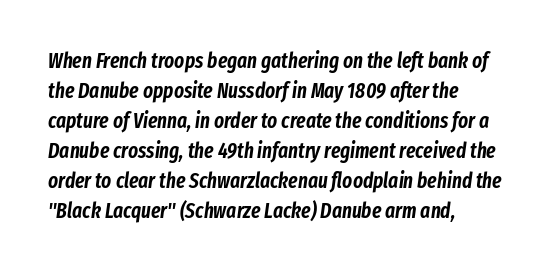
The image shows 21 px text type, italic (leaning right); set left-aligned, normal line spacing (1.43x), normal letter spacing, not underlined.
